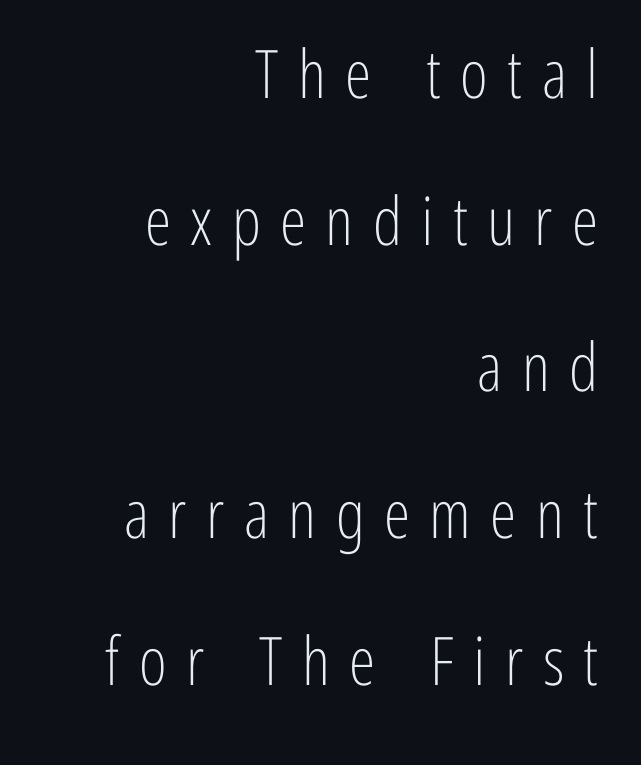
The image shows 67 px light, condensed sans-serif type, upright; set right-aligned, loose line spacing (2.19x), unusually wide letter spacing (+0.29 em), not underlined; low stroke contrast and a medium x-height.
